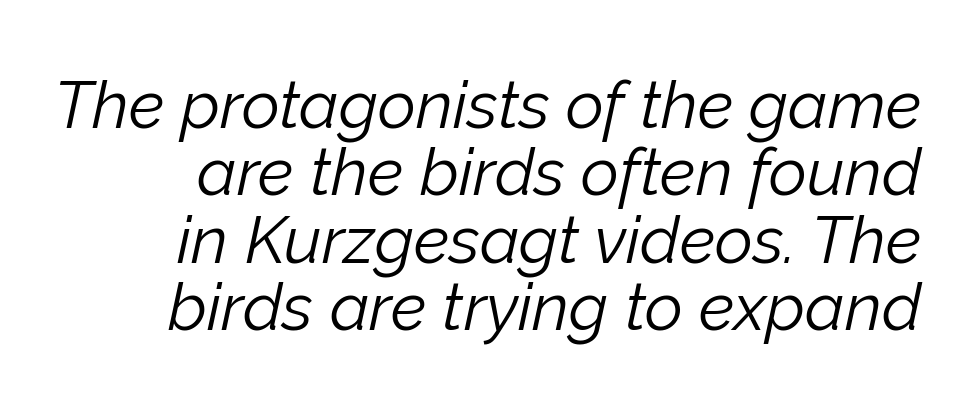
{"italic": "yes", "lean": "right", "slant_degrees": 12, "bold": "no", "weight": "light", "width": "normal", "stroke_contrast": "low", "x_height": "medium", "monospaced": "no", "underline": "no", "line_spacing": "tight", "line_spacing_ratio": 1.02, "letter_spacing": "normal", "letter_spacing_em": 0.0, "glyph_px": 66}
